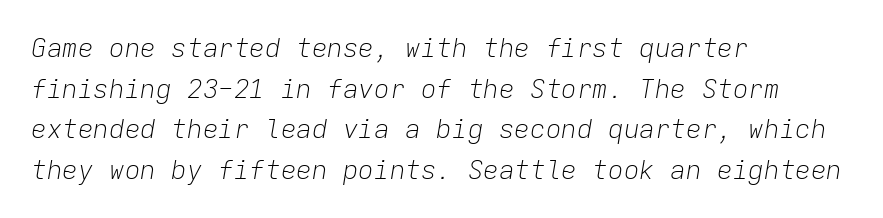
Tracking value appears to be zero — textbook default spacing. Does the copy run flush right? No — it runs flush left. Stems here are at most as thick as an everyday book face. Rendered with sloped, italic letterforms.
